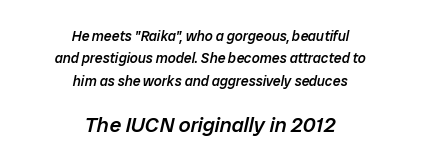
The image shows 21 px text type, italic (leaning right); set centered, normal line spacing (1.6x), normal letter spacing, not underlined; the second (bottom) block is 1.5x larger.
